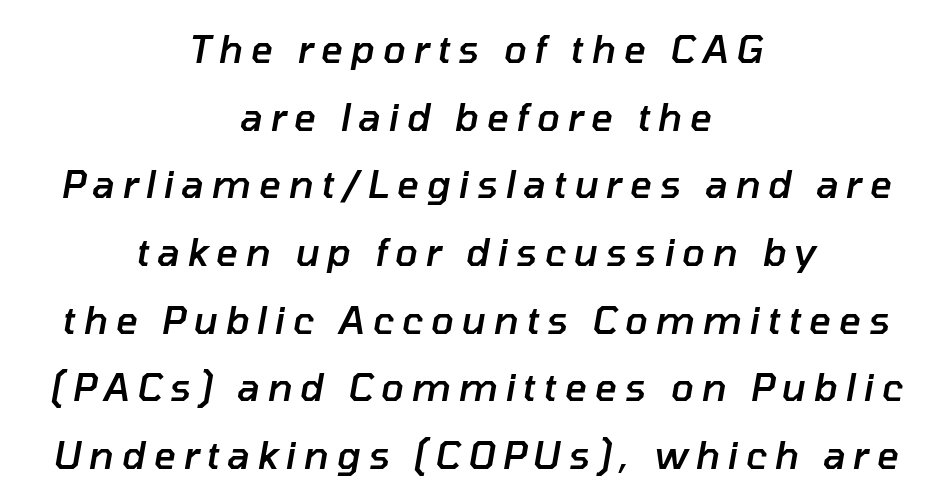
{"italic": "yes", "lean": "right", "slant_degrees": 10, "bold": "semi", "weight": "semibold", "width": "normal", "stroke_contrast": "low", "x_height": "medium", "monospaced": "no", "underline": "no", "align": "center", "line_spacing_ratio": 1.78, "letter_spacing": "wide", "letter_spacing_em": 0.2, "glyph_px": 38}
